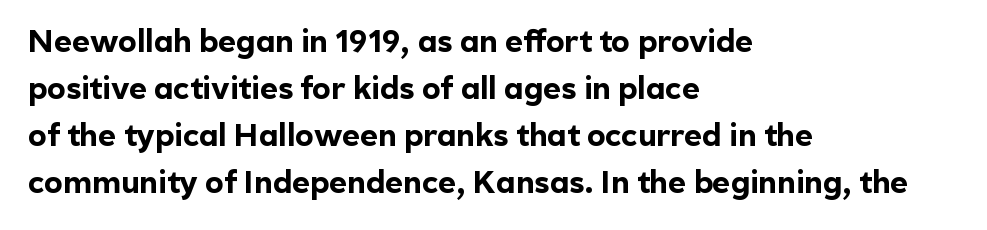
{"serif": "no", "italic": "no", "bold": "yes", "weight": "bold", "width": "normal", "x_height": "medium", "monospaced": "no", "underline": "no", "align": "left", "line_spacing": "normal", "line_spacing_ratio": 1.52, "letter_spacing": "normal", "letter_spacing_em": 0.0, "glyph_px": 31}
